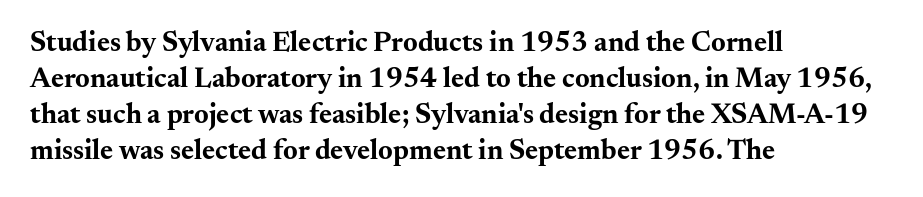
The image shows 28 px bold, wide serif type, upright; set left-aligned, normal line spacing (1.28x), normal letter spacing, not underlined; medium stroke contrast and a small x-height.
